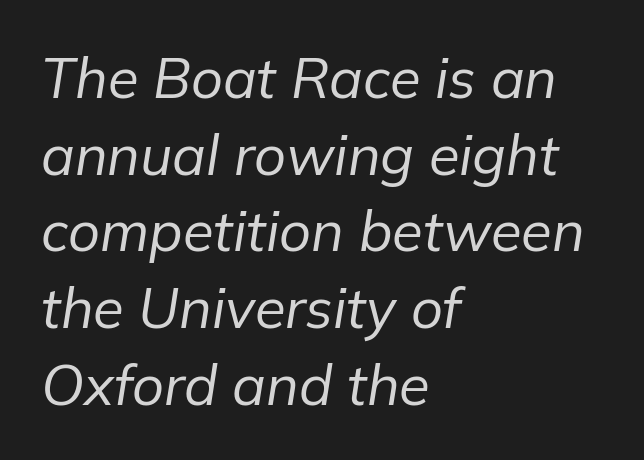
The image shows 56 px regular-weight type, italic (leaning right); set left-aligned, normal line spacing (1.37x), normal letter spacing, not underlined; low stroke contrast and a medium x-height.
